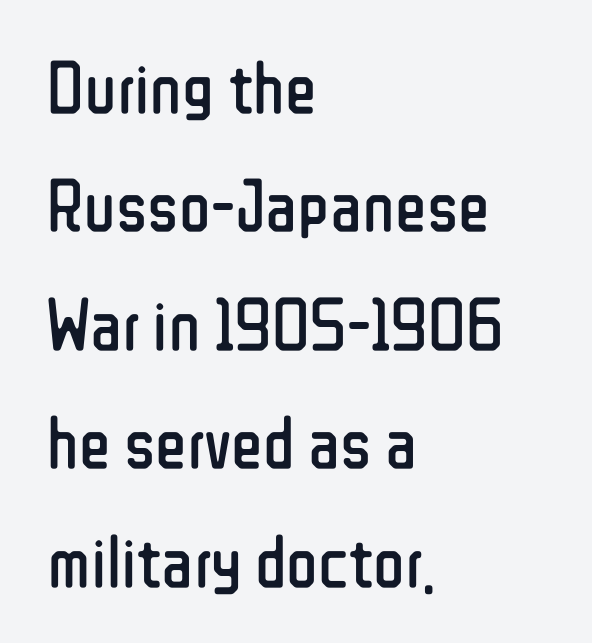
The image shows 74 px regular-weight, condensed sans-serif type, upright; set left-aligned, normal line spacing (1.6x), normal letter spacing, not underlined; low stroke contrast and a medium x-height.
